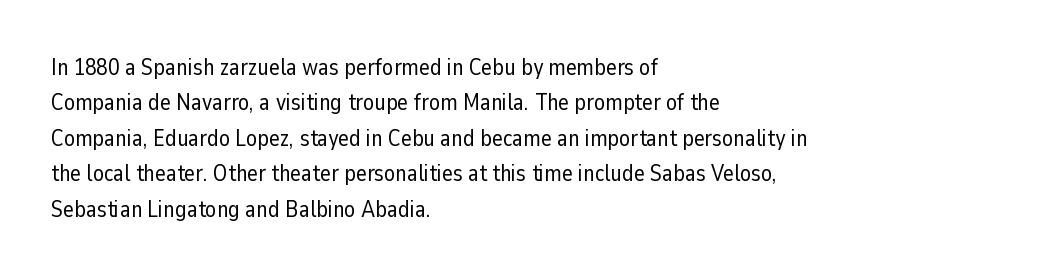
The image shows 23 px text type, upright; set left-aligned, normal line spacing (1.54x), normal letter spacing, not underlined.
